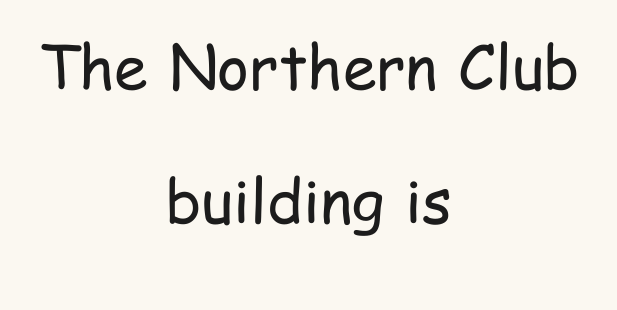
Q: Is the text bold? A: No.
Q: Is the text italic (slanted)? A: No, it is upright.
Q: Is the typeface a serif or a sans-serif typeface? A: Sans-serif.
Q: Is the text underlined? A: No.
Q: How is the paragraph aligned? A: Centered.
Q: Is the spacing between letters normal or unusually wide? A: Normal.
Q: Is the spacing between lines tight, normal or loose? A: Loose.
Q: Width (condensed, normal, or wide)? A: Condensed.
Q: Stroke contrast? A: Low.
Q: x-height? A: Medium.
Q: Monospaced? A: No.
